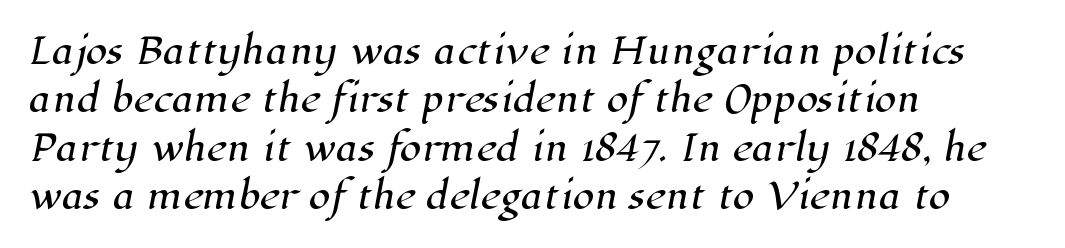
Q: Is the typeface a serif or a sans-serif typeface? A: Serif.
Q: Is the text underlined? A: No.
Q: How is the paragraph aligned? A: Left-aligned.
Q: Is the spacing between letters normal or unusually wide? A: Normal.
Q: Is the spacing between lines tight, normal or loose? A: Normal.
Q: Width (condensed, normal, or wide)? A: Normal.
Q: Stroke contrast? A: High.
Q: x-height? A: Medium.
Q: Monospaced? A: No.
